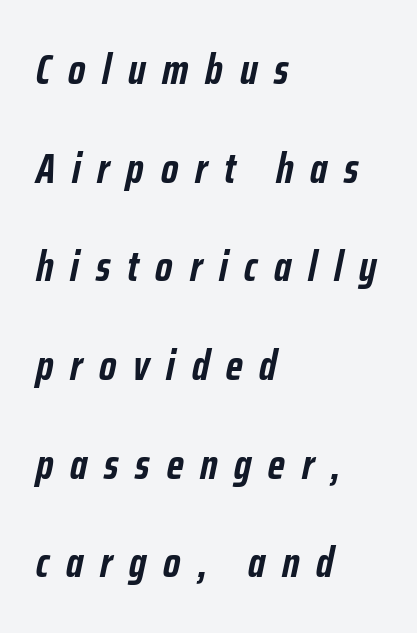
Q: Is the text bold? A: Yes.
Q: Is the text italic (slanted)? A: Yes, it leans right by about 12 degrees.
Q: Is the text underlined? A: No.
Q: How is the paragraph aligned? A: Left-aligned.
Q: Is the spacing between letters normal or unusually wide? A: Unusually wide.
Q: Is the spacing between lines tight, normal or loose? A: Loose.
Q: Width (condensed, normal, or wide)? A: Condensed.
Q: Stroke contrast? A: Low.
Q: x-height? A: Medium.
Q: Monospaced? A: No.
